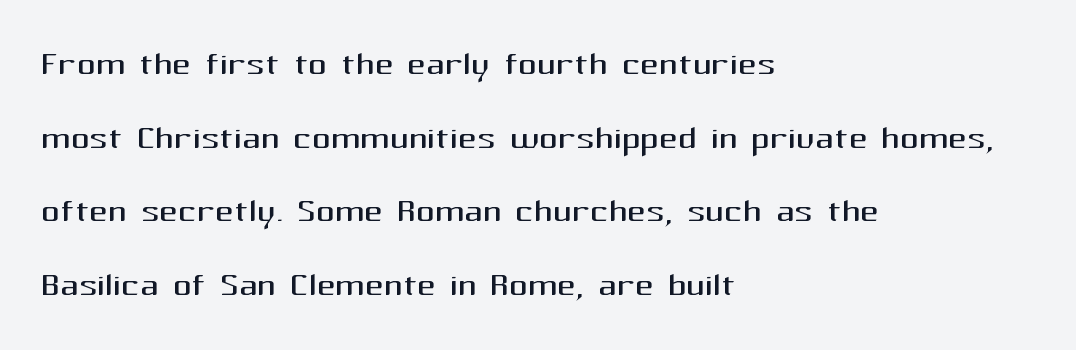
The image shows 46 px regular-weight sans-serif type, upright; set left-aligned, normal line spacing (1.6x), normal letter spacing, not underlined; medium stroke contrast and a medium x-height.
